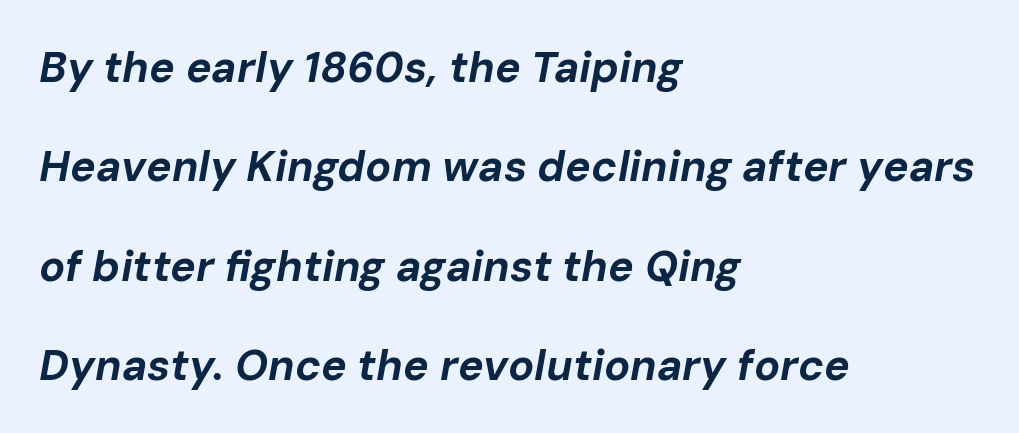
Students, this is bold: see how much ink each stroke carries. Vertically, the passage feels expansive, rows floating well apart. There is no visible air inserted between adjacent glyphs. The rendering applies a slant to the glyphs. The strip under each line holds only bare page.
